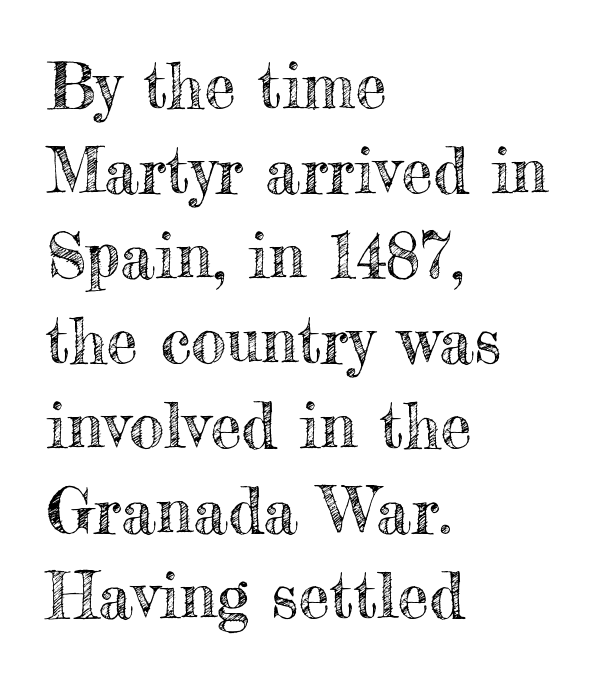
Q: Is the text italic (slanted)? A: No, it is upright.
Q: Is the text underlined? A: No.
Q: How is the paragraph aligned? A: Left-aligned.
Q: Is the spacing between letters normal or unusually wide? A: Normal.
Q: Is the spacing between lines tight, normal or loose? A: Normal.
Q: Width (condensed, normal, or wide)? A: Normal.
Q: x-height? A: Small.
Q: Monospaced? A: No.
